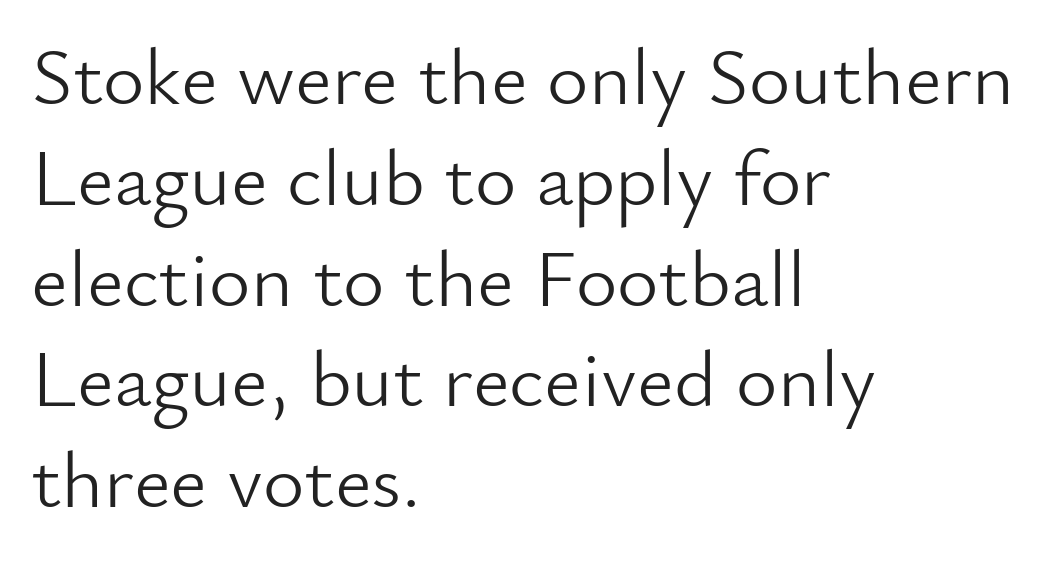
The image shows 80 px light sans-serif type, upright; set left-aligned, normal line spacing (1.26x), normal letter spacing, not underlined; low stroke contrast and a small x-height.
